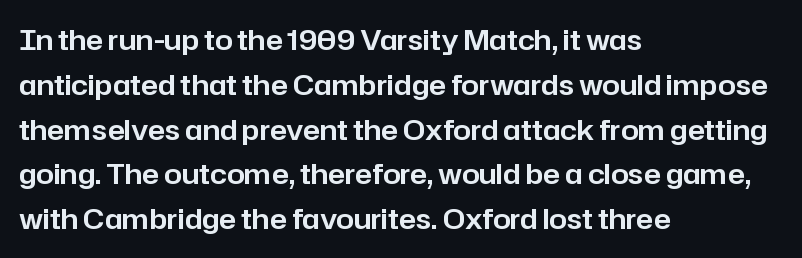
{"serif": "no", "italic": "no", "width": "normal", "stroke_contrast": "low", "x_height": "medium", "monospaced": "no", "underline": "no", "align": "left", "line_spacing": "normal", "line_spacing_ratio": 1.6, "letter_spacing": "normal", "letter_spacing_em": 0.0, "glyph_px": 28}
